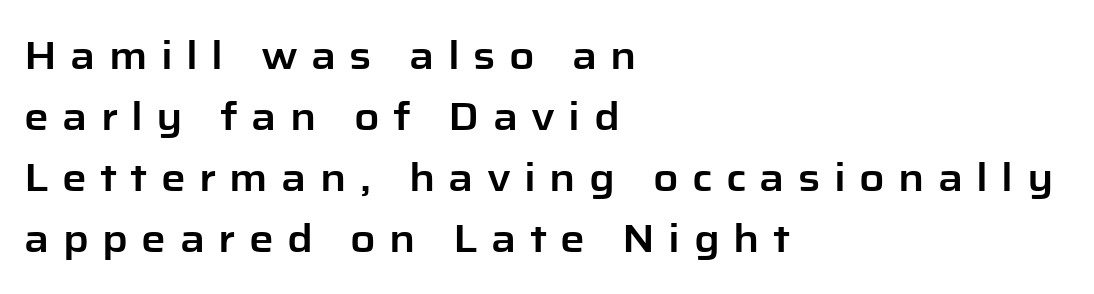
Q: Is the text italic (slanted)? A: No, it is upright.
Q: Is the typeface a serif or a sans-serif typeface? A: Sans-serif.
Q: Is the text underlined? A: No.
Q: How is the paragraph aligned? A: Left-aligned.
Q: Is the spacing between letters normal or unusually wide? A: Unusually wide.
Q: Is the spacing between lines tight, normal or loose? A: Normal.
Q: Width (condensed, normal, or wide)? A: Normal.
Q: Stroke contrast? A: Low.
Q: x-height? A: Medium.
Q: Monospaced? A: No.
